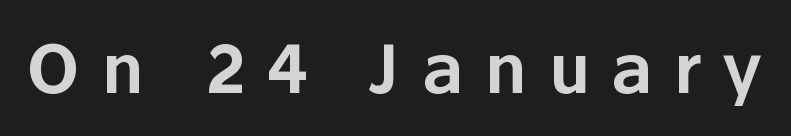
The image shows 67 px sans-serif type, upright; set unusually wide letter spacing (+0.33 em), not underlined; low stroke contrast and a medium x-height.
